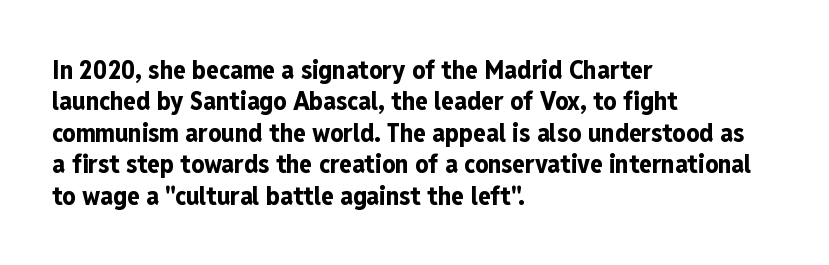
The image shows 26 px bold type, upright; set left-aligned, line spacing 1.21x, normal letter spacing, not underlined.
